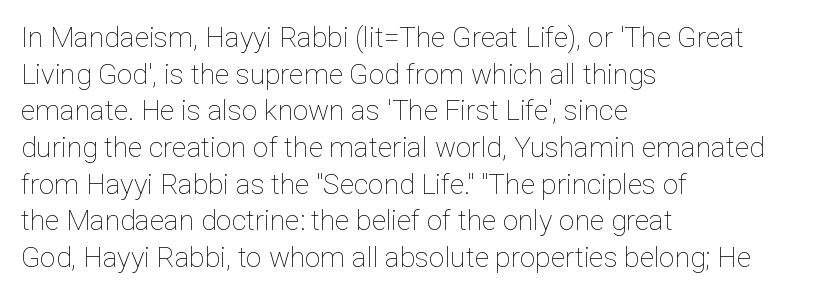
This sample uses plain, unmodified letter spacing. Each stroke keeps to a modest, everyday thickness or less. The string is rendered with underlining switched off. Which margin do the lines hug? The left one — the right edge is uneven.
